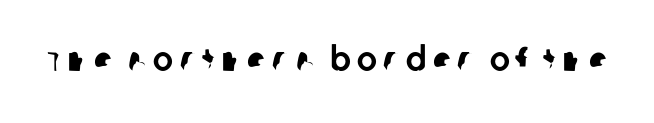
The image shows 34 px sans-serif type; set not underlined; low stroke contrast and a large x-height.
